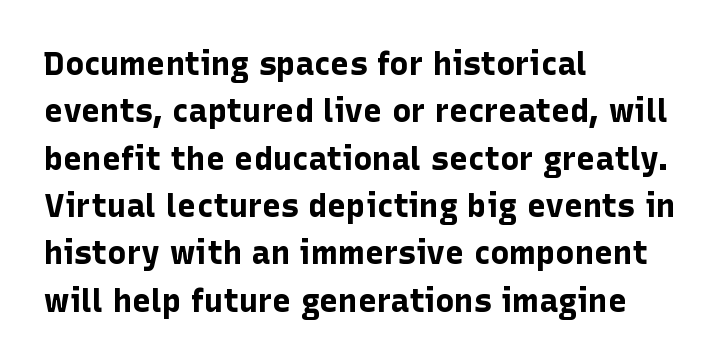
{"serif": "no", "italic": "no", "bold": "yes", "weight": "bold", "width": "normal", "stroke_contrast": "low", "x_height": "medium", "monospaced": "no", "underline": "no", "align": "left", "line_spacing": "normal", "line_spacing_ratio": 1.48, "letter_spacing": "normal", "letter_spacing_em": 0.0, "glyph_px": 32}
